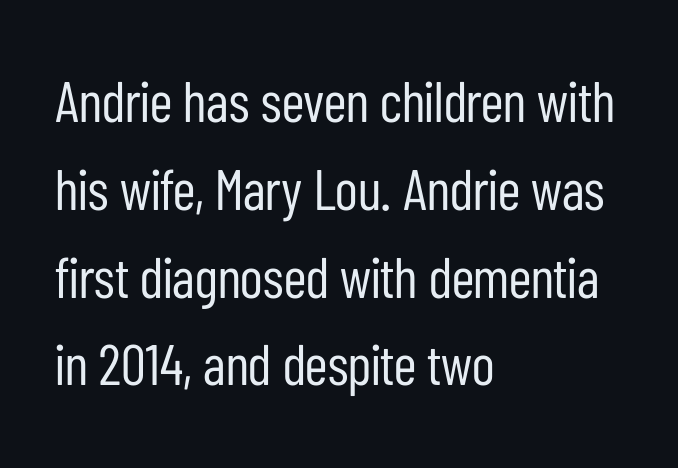
The image shows 57 px regular-weight, condensed sans-serif type, upright; set left-aligned, normal line spacing (1.54x), normal letter spacing, not underlined; low stroke contrast and a medium x-height.
